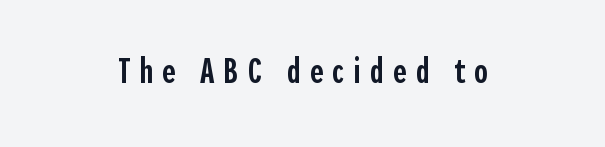
The image shows 36 px semibold, condensed sans-serif type, upright; set centered, unusually wide letter spacing (+0.26 em), not underlined; a medium x-height.
